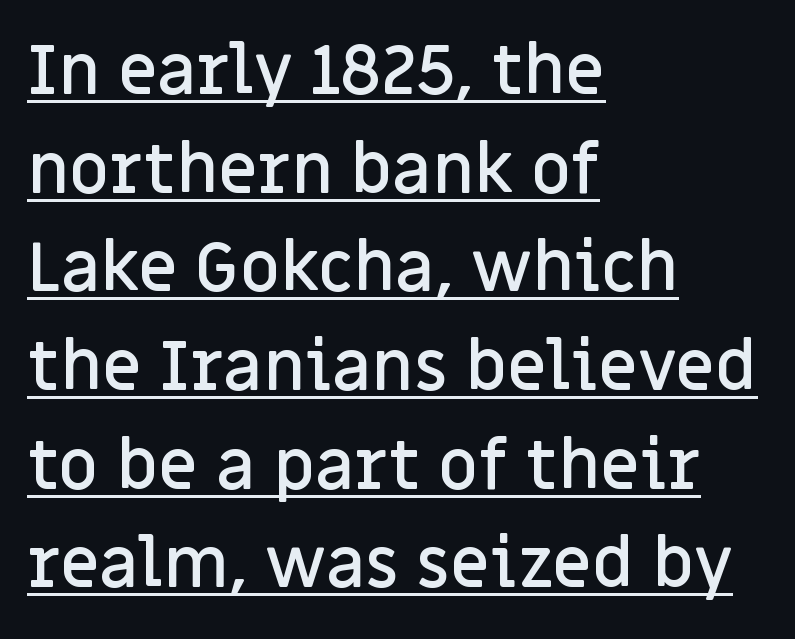
Q: Is the text bold? A: Semi-bold.
Q: Is the text italic (slanted)? A: No, it is upright.
Q: Is the typeface a serif or a sans-serif typeface? A: Sans-serif.
Q: Is the text underlined? A: Yes.
Q: How is the paragraph aligned? A: Left-aligned.
Q: Is the spacing between letters normal or unusually wide? A: Normal.
Q: Is the spacing between lines tight, normal or loose? A: Normal.
Q: Width (condensed, normal, or wide)? A: Normal.
Q: Stroke contrast? A: Low.
Q: x-height? A: Large.
Q: Monospaced? A: No.
